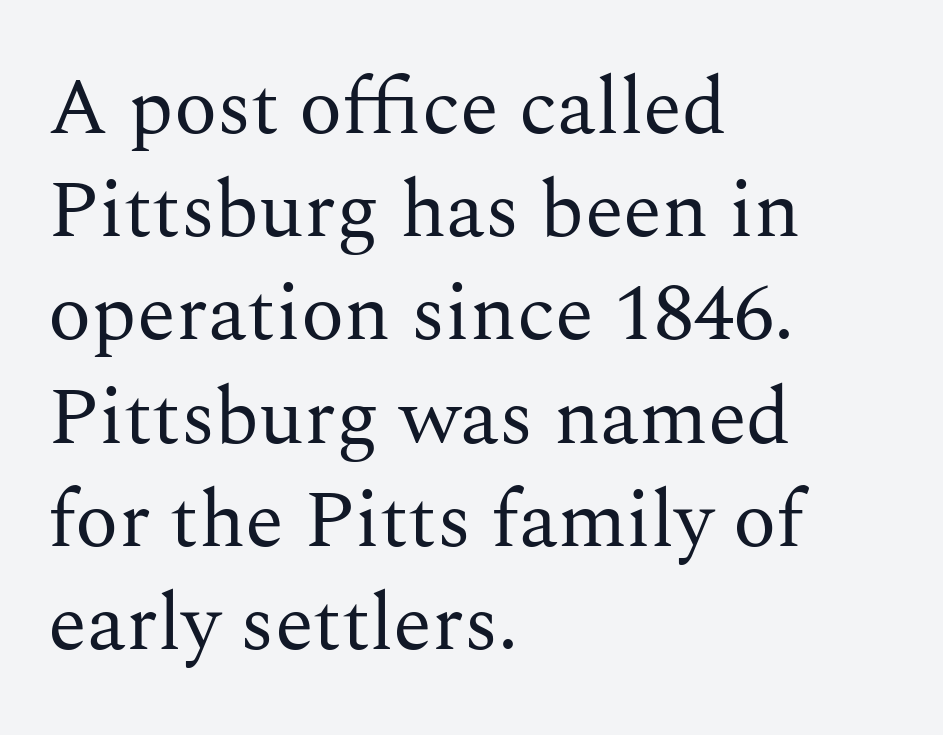
The image shows 80 px regular-weight serif type, upright; set left-aligned, normal line spacing (1.29x), normal letter spacing, not underlined; medium stroke contrast and a medium x-height.
